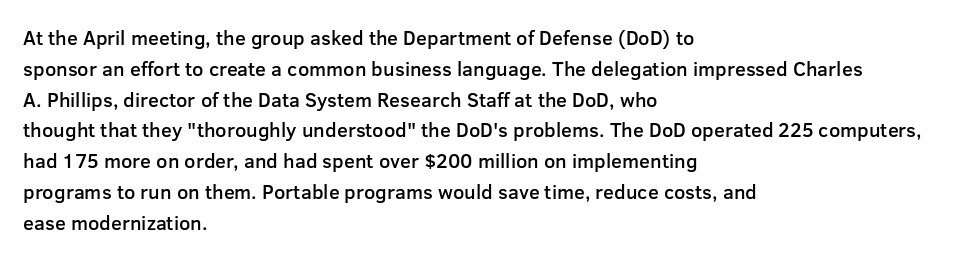
Strokes here are thickened, but only to semibold level. Successive baselines arrive at the customary interval. The axis of the letterforms is exactly vertical. Anything drawn beneath the words? Only blank space. Which margin do the lines hug? The left one — the right edge is uneven. This rendering leaves character spacing at its baseline value.
